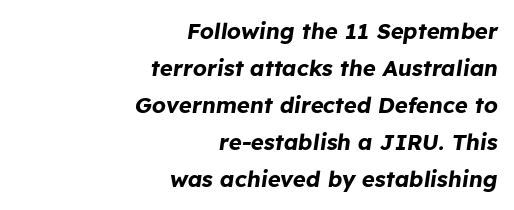
{"italic": "yes", "lean": "right", "slant_degrees": 8, "bold": "yes", "underline": "no", "align": "right", "line_spacing": "normal", "line_spacing_ratio": 1.68, "letter_spacing": "normal", "letter_spacing_em": 0.0, "glyph_px": 22}
